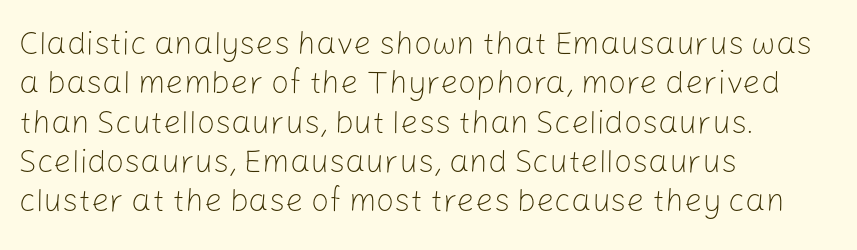
This is sans-serif lettering, the kind often seen on screens and signage. A typesetter would call this proportional, since set widths differ per character. If you drew a ruler down the left edge, every line would touch it. Unmarked baselines from the first word to the last.
